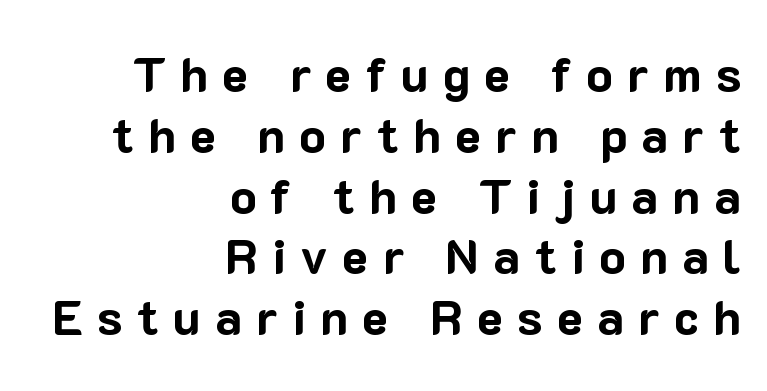
The image shows 49 px bold sans-serif type, upright; set right-aligned, line spacing 1.24x, unusually wide letter spacing (+0.29 em), not underlined; low stroke contrast and a medium x-height.
